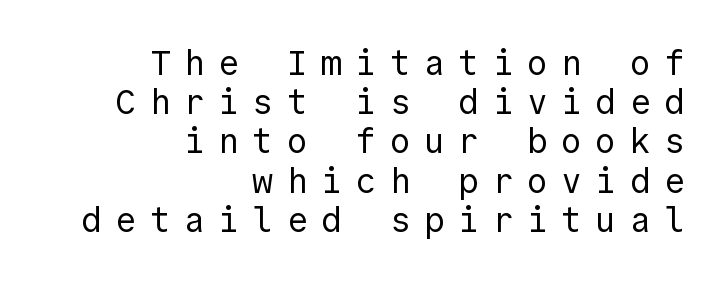
{"serif": "no", "italic": "no", "bold": "no", "weight": "regular", "width": "normal", "x_height": "medium", "underline": "no", "align": "right", "line_spacing": "tight", "line_spacing_ratio": 1.12, "letter_spacing": "wide", "letter_spacing_em": 0.38, "glyph_px": 35}
